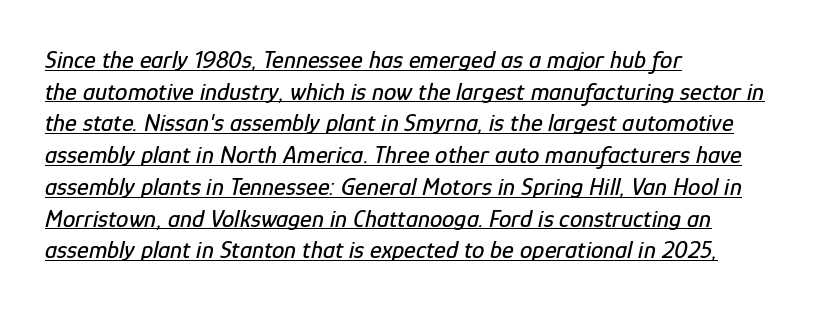
{"italic": "yes", "lean": "right", "slant_degrees": 12, "underline": "yes", "align": "left", "line_spacing": "normal", "line_spacing_ratio": 1.27, "letter_spacing": "normal", "letter_spacing_em": 0.0, "glyph_px": 25}
